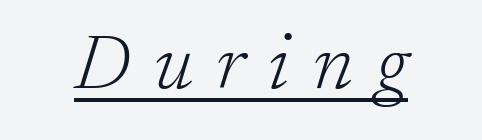
Stems and bowls with no extra thickness — not bold. The letters advance in unequal steps, a hallmark of proportional type. Caption: lettering with a line underneath. Letter spacing: wide. The rendering applies a slant to the glyphs.
